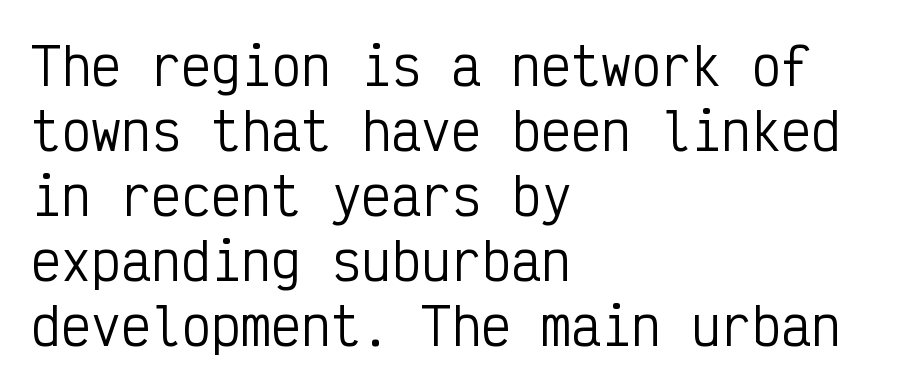
The image shows 50 px regular-weight, condensed sans-serif type, upright, monospaced; set left-aligned, normal line spacing (1.3x), normal letter spacing, not underlined; low stroke contrast and a medium x-height.
